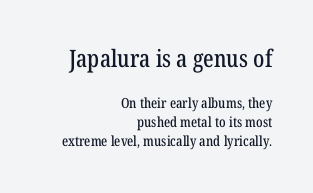
{"italic": "no", "underline": "no", "align": "right", "line_spacing": "normal", "line_spacing_ratio": 1.37, "letter_spacing": "normal", "letter_spacing_em": 0.0, "larger_block": "first", "size_ratio": 1.71, "glyph_px": 24}
